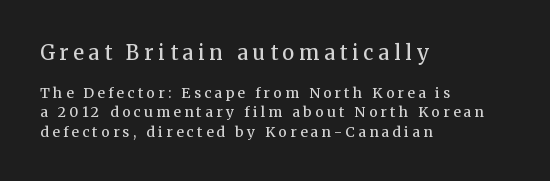
Set as a demibold, roughly 600 on the weight scale. These lines have a slow, spaced-out rhythm from letter to letter. This rendering uses left alignment, leaving the right contour irregular. Ascenders rise straight up at ninety degrees.
